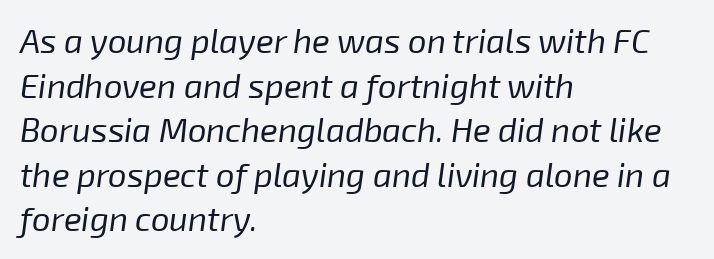
{"italic": "yes", "lean": "right", "slant_degrees": 8, "bold": "no", "weight": "regular", "width": "normal", "stroke_contrast": "low", "x_height": "medium", "monospaced": "no", "underline": "no", "align": "left", "line_spacing": "normal", "line_spacing_ratio": 1.35, "letter_spacing": "normal", "letter_spacing_em": 0.0, "glyph_px": 33}
